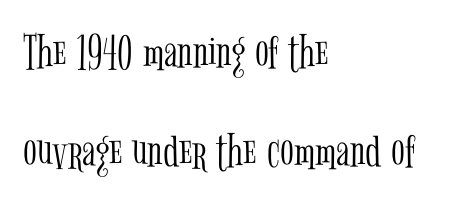
The image shows 51 px light, condensed serif type, upright; set left-aligned, loose line spacing (1.95x), normal letter spacing, not underlined; low stroke contrast and a medium x-height.
